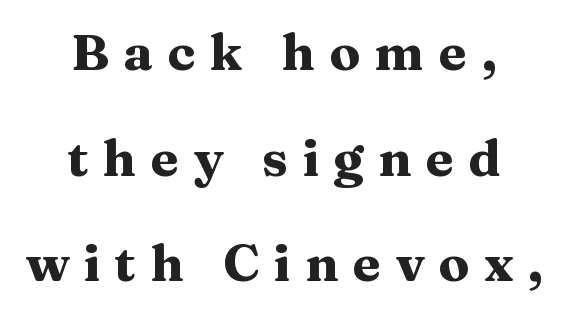
When letters stand straight like this, we call the style roman or upright. A typesetter would call this proportional, since set widths differ per character. Compared with a flush-left layout, this one balances lines on the center instead. The specimen omits any rule beneath the text block's lines.
